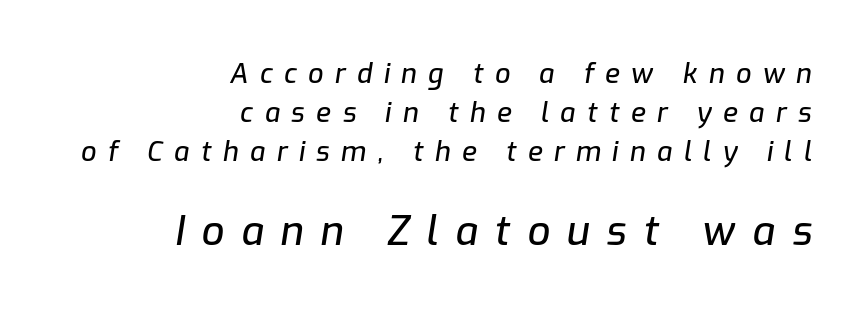
{"italic": "yes", "lean": "right", "slant_degrees": 9, "width": "normal", "stroke_contrast": "low", "x_height": "medium", "monospaced": "no", "underline": "no", "align": "right", "line_spacing": "normal", "line_spacing_ratio": 1.44, "letter_spacing": "wide", "letter_spacing_em": 0.42, "larger_block": "second", "size_ratio": 1.48, "glyph_px": 40}
